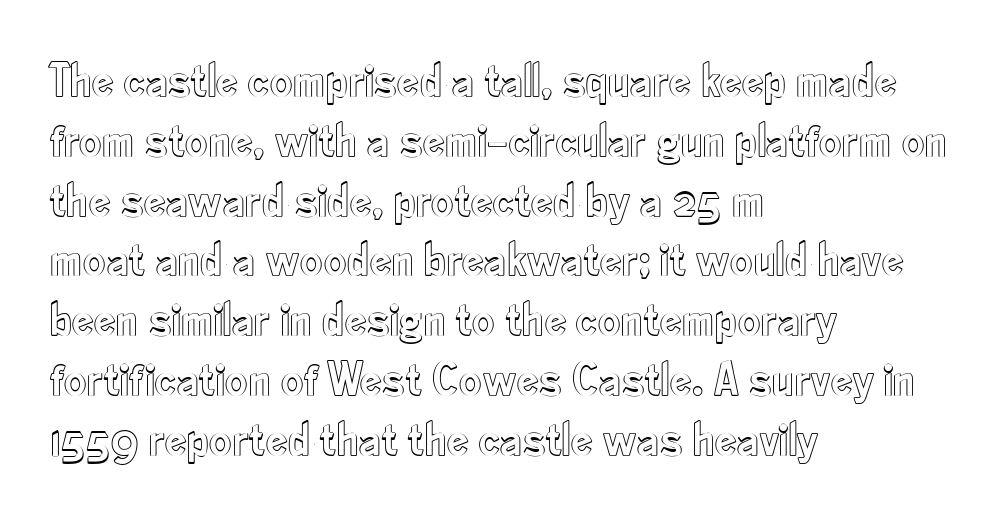
{"italic": "no", "width": "condensed", "x_height": "small", "monospaced": "no", "underline": "no", "align": "left", "line_spacing_ratio": 1.22, "letter_spacing": "normal", "letter_spacing_em": 0.0, "glyph_px": 49}
